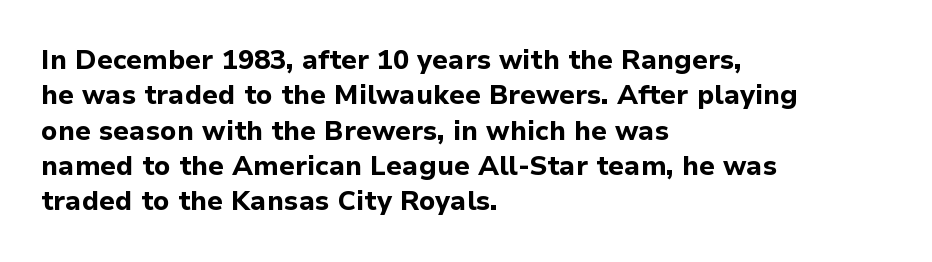
Q: Is the text bold? A: Yes.
Q: Is the text italic (slanted)? A: No, it is upright.
Q: Is the text underlined? A: No.
Q: How is the paragraph aligned? A: Left-aligned.
Q: Is the spacing between letters normal or unusually wide? A: Normal.
Q: Is the spacing between lines tight, normal or loose? A: Normal.
